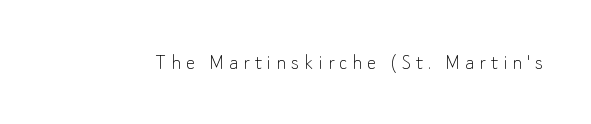
{"italic": "no", "bold": "no", "underline": "no", "letter_spacing": "wide", "letter_spacing_em": 0.22, "glyph_px": 23}
